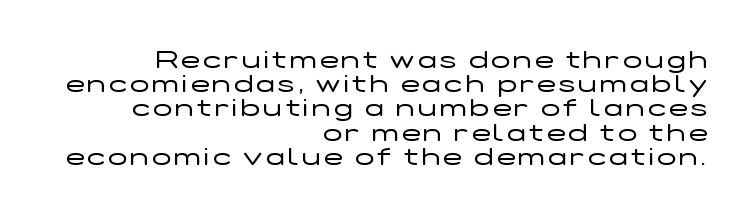
The image shows 25 px text type, upright; set right-aligned, tight line spacing (0.97x), not underlined.
